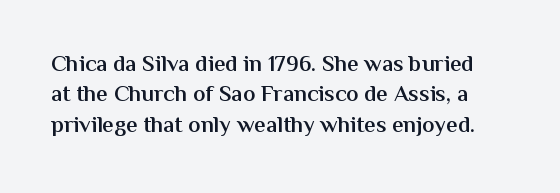
The line texture is even and compact thanks to regular tracking. Characters remain perfectly vertical along every line. Unmarked baselines from the first word to the last. Reading down the column, the eye jumps a familiar distance to each next line. The sample has been set in demibold, a notch under bold.
